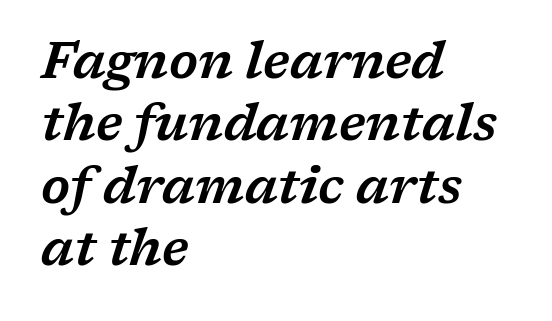
The image shows 50 px wide serif type, italic (leaning right); set left-aligned, normal line spacing (1.25x), normal letter spacing, not underlined; low stroke contrast and a medium x-height.
